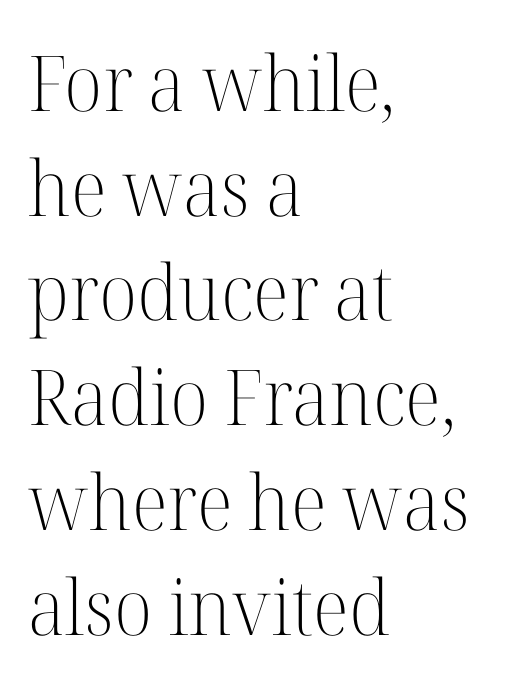
Q: Is the text bold? A: No.
Q: Is the text italic (slanted)? A: No, it is upright.
Q: Is the typeface a serif or a sans-serif typeface? A: Serif.
Q: Is the text underlined? A: No.
Q: How is the paragraph aligned? A: Left-aligned.
Q: Is the spacing between letters normal or unusually wide? A: Normal.
Q: Is the spacing between lines tight, normal or loose? A: Normal.
Q: Width (condensed, normal, or wide)? A: Normal.
Q: Stroke contrast? A: High.
Q: x-height? A: Medium.
Q: Monospaced? A: No.
